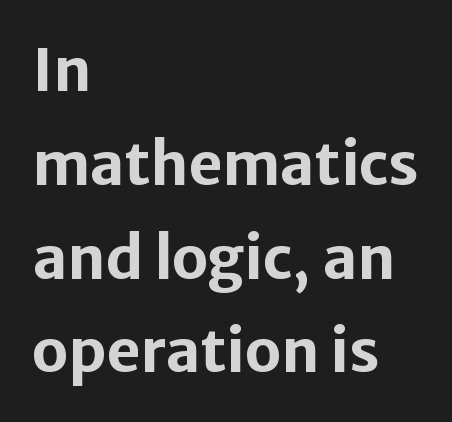
The image shows 59 px bold sans-serif type, upright; set left-aligned, normal line spacing (1.59x), normal letter spacing, not underlined; low stroke contrast and a medium x-height.
